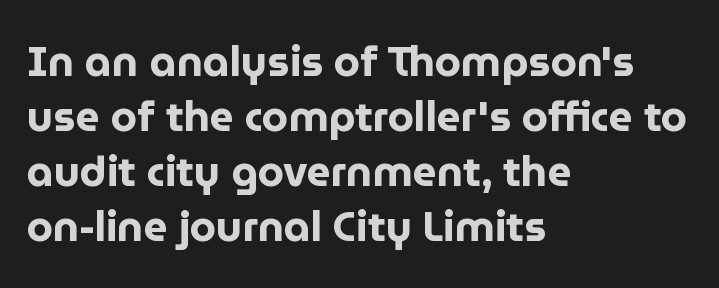
Lines of text with bare space underneath. Note the varied advance widths — an 'i' is clearly narrower than an 'm'. The face used here is rendered with its standard letterfit. The lines are quadded left.
